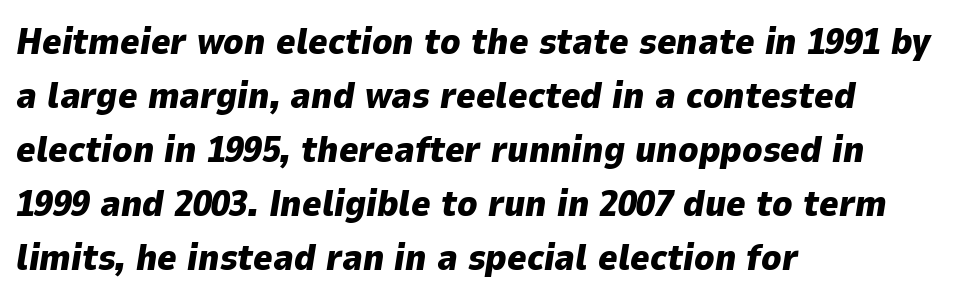
Successive baselines arrive at the customary interval. Would a proofreader flag this as italicized? Yes. Note the varied advance widths — an 'i' is clearly narrower than an 'm'. Nobody touched the tracking dial on this one. The letters are bold, with thick, heavy strokes. Decoration check: the copy has no underline.
